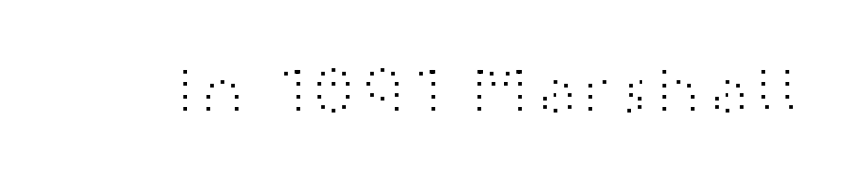
Serifs: no, the terminals of the letterforms are clean. Underlining? Definitely not there. The font sits on the lighter half of the weight spectrum, regular included. The axis of the letterforms is exactly vertical. The passage shown has conventional tracking throughout.
